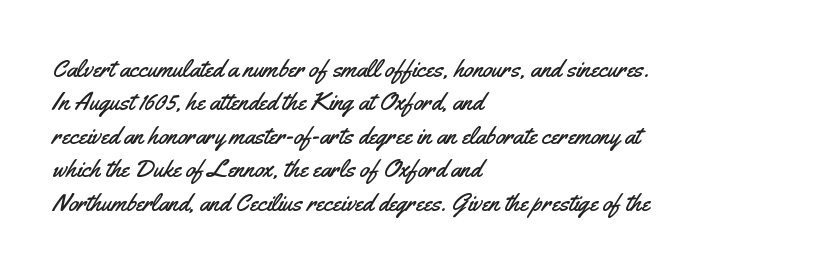
Students, observe: this is what conventionally led text looks like. Observe the ordinary spacing: letters are neighbours, not strangers. The specimen omits any rule beneath the text block's lines.
